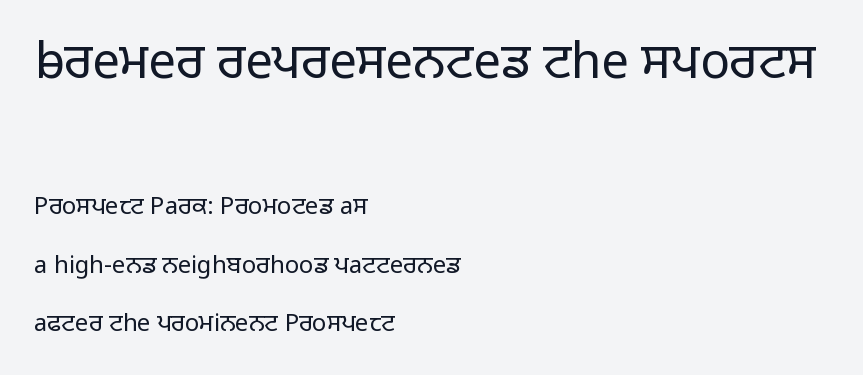
Vertical strokes here are truly vertical. Vertical stems look standard width or narrower in stroke. Horizontal alignment here is leftward, the default for most running prose. Just letters on the line, the space beneath them empty. These lines are rendered in a variable-pitch font. Top chunk: large. Bottom chunk: small.
